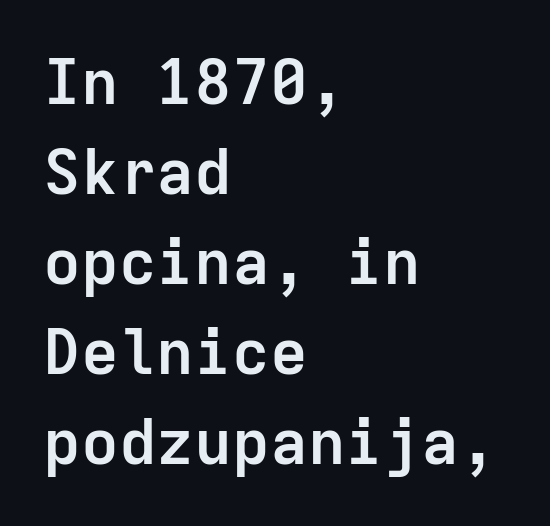
{"serif": "no", "italic": "no", "bold": "yes", "weight": "semibold", "width": "normal", "stroke_contrast": "low", "x_height": "medium", "monospaced": "yes", "underline": "no", "align": "left", "line_spacing": "normal", "line_spacing_ratio": 1.43, "letter_spacing": "normal", "letter_spacing_em": 0.0, "glyph_px": 63}
